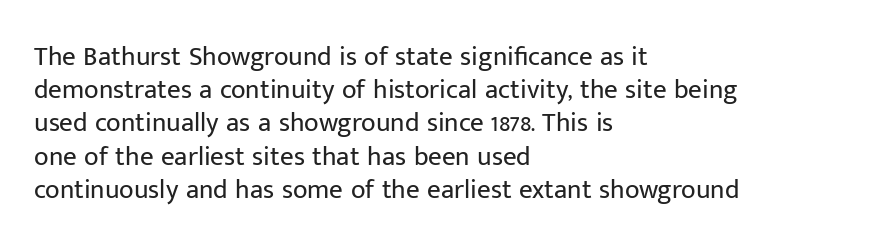
The zone under the glyphs is completely vacant. The passage is arranged the way most books set body copy — flush left. The type sits square on the baseline with zero lean. Weight: in the light-to-regular range. In terms of letterspacing, this is plain default setting.
